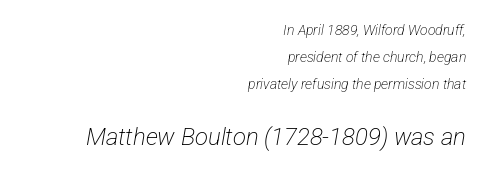
The image shows 24 px text type; set right-aligned, loose line spacing (1.92x), normal letter spacing, not underlined; the second (bottom) block is 1.71x larger.
